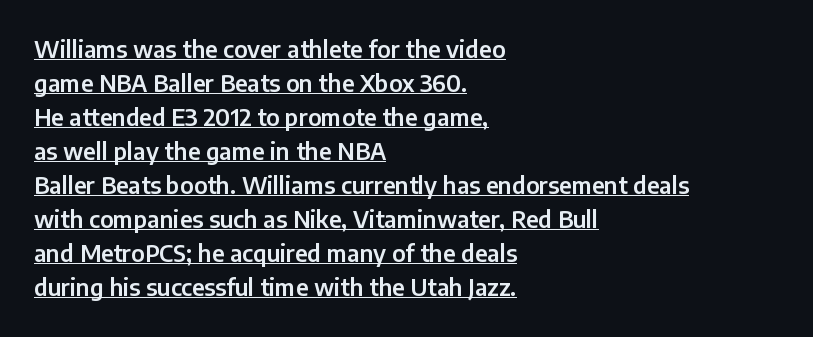
{"italic": "no", "underline": "yes", "align": "left", "line_spacing": "normal", "line_spacing_ratio": 1.48, "letter_spacing": "normal", "letter_spacing_em": 0.0, "glyph_px": 23}
